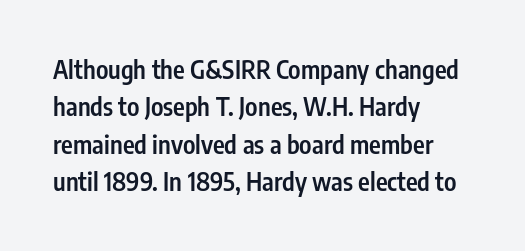
Q: Is the text bold? A: Semi-bold.
Q: Is the text italic (slanted)? A: No, it is upright.
Q: Is the text underlined? A: No.
Q: How is the paragraph aligned? A: Left-aligned.
Q: Is the spacing between letters normal or unusually wide? A: Normal.
Q: Is the spacing between lines tight, normal or loose? A: Normal.
